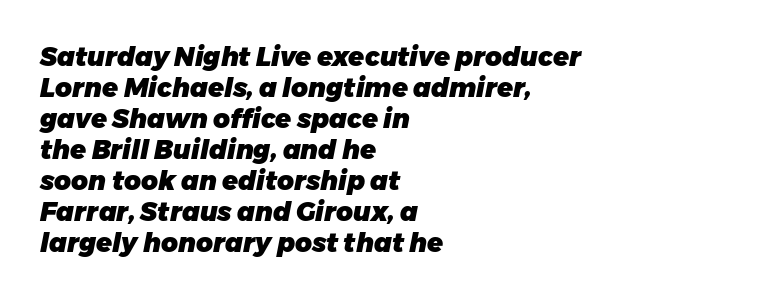
Q: Is the text bold? A: Yes.
Q: Is the text italic (slanted)? A: Yes, it leans right by about 11 degrees.
Q: Is the text underlined? A: No.
Q: How is the paragraph aligned? A: Left-aligned.
Q: Is the spacing between letters normal or unusually wide? A: Normal.
